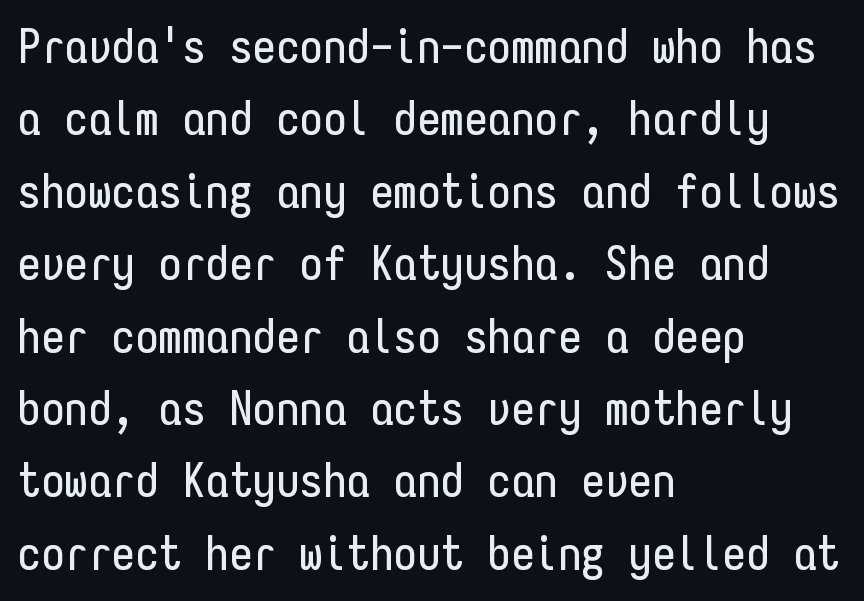
Is there any slant? The stems are plumb. The typeface chosen for these lines omits serifs. Each new line begins a customary step beneath the previous one. Quick note: underline off.
